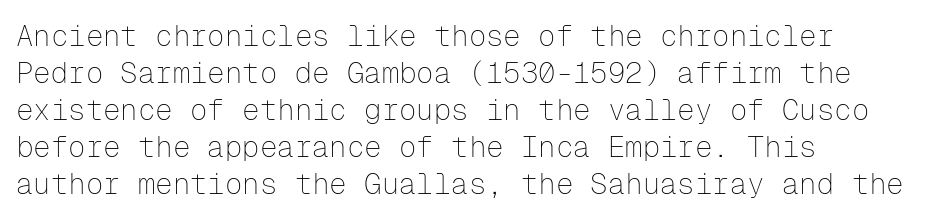
The image shows 29 px thin sans-serif type, upright, monospaced; set left-aligned, normal line spacing (1.28x), normal letter spacing, not underlined; low stroke contrast and a medium x-height.
